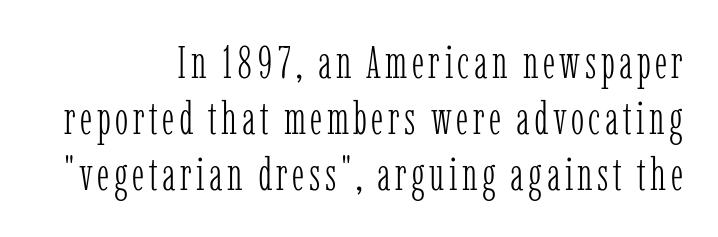
The image shows 45 px light, condensed serif type, upright; set right-aligned, line spacing 1.24x, not underlined; low stroke contrast and a medium x-height.
